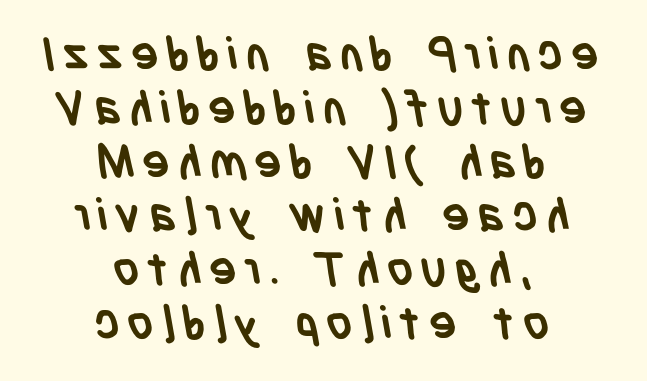
Q: Is the text bold? A: Yes.
Q: Is the typeface a serif or a sans-serif typeface? A: Sans-serif.
Q: Is the text underlined? A: No.
Q: How is the paragraph aligned? A: Centered.
Q: Width (condensed, normal, or wide)? A: Condensed.
Q: Stroke contrast? A: Low.
Q: x-height? A: Large.
Q: Monospaced? A: No.
